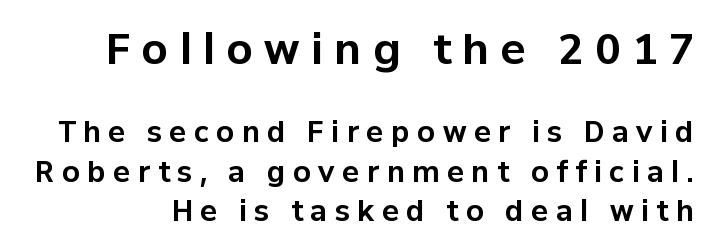
Do the letters lean? They stand straight. Reading down the column, the eye jumps a familiar distance to each next line. Letters rest on an invisible, unmarked baseline. Regarding serifs, this sample does without them.
